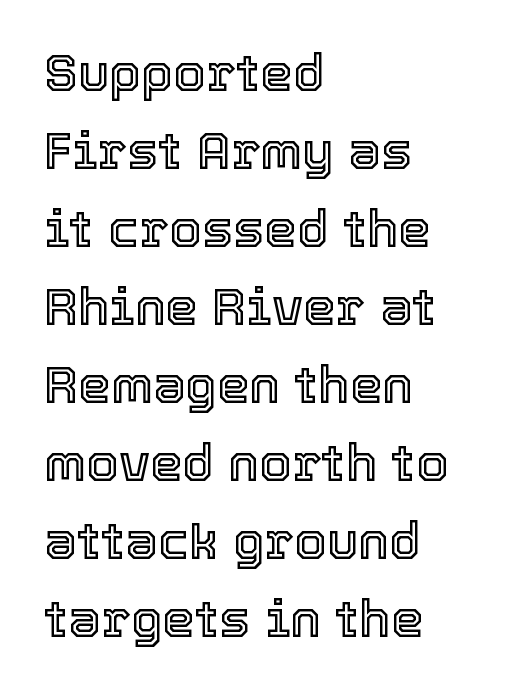
Clear beneath every line of the passage. Leading: standard. Italic? Not at all — the glyphs are vertical. Is this a fixed-width face? No — the glyphs have proportional, varying widths. The gaps between neighbouring characters are ordinary and unremarkable.
